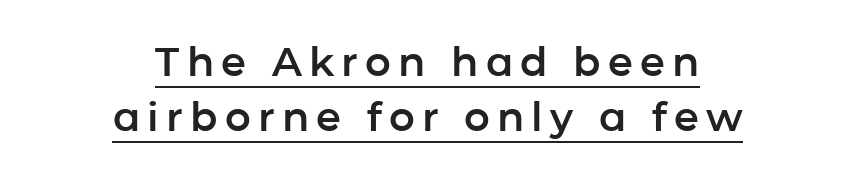
The block of text has a typical density, with ordinary space between rows. Observe the absence of serifs on each vertical stroke in this sample. The face used here is proportionally spaced, like ordinary book or web type. The glyphs are accompanied by a horizontal stroke just below them. Style check: upright. Casual observation: everything's sitting right in the middle.
